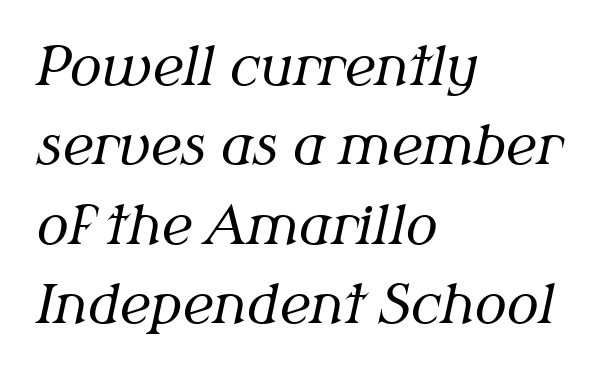
The image shows 53 px regular-weight serif type, italic (leaning right); set left-aligned, normal line spacing (1.5x), normal letter spacing, not underlined; medium stroke contrast and a medium x-height.
